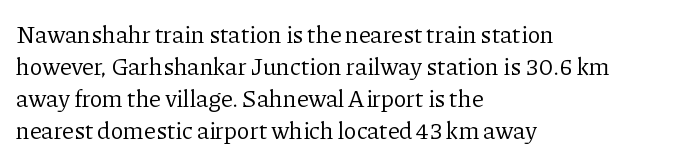
Q: Is the text bold? A: No.
Q: Is the text italic (slanted)? A: No, it is upright.
Q: Is the text underlined? A: No.
Q: How is the paragraph aligned? A: Left-aligned.
Q: Is the spacing between letters normal or unusually wide? A: Normal.
Q: Is the spacing between lines tight, normal or loose? A: Normal.
